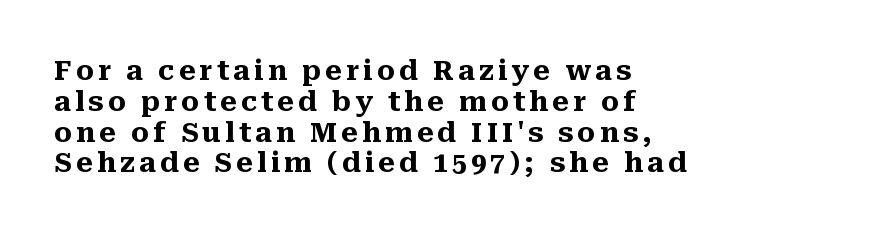
{"italic": "no", "bold": "yes", "underline": "no", "align": "left", "line_spacing": "tight", "line_spacing_ratio": 1.14, "glyph_px": 27}
